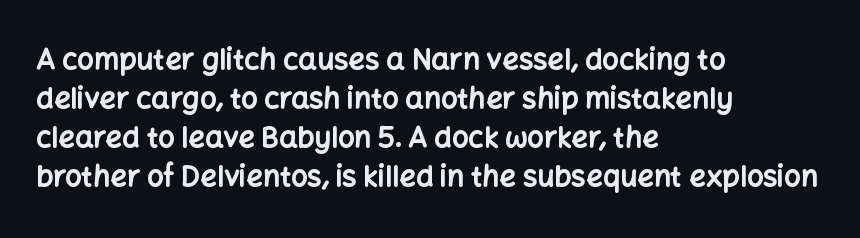
Q: Is the text bold? A: Yes.
Q: Is the text italic (slanted)? A: No, it is upright.
Q: Is the typeface a serif or a sans-serif typeface? A: Sans-serif.
Q: Is the text underlined? A: No.
Q: How is the paragraph aligned? A: Left-aligned.
Q: Is the spacing between letters normal or unusually wide? A: Normal.
Q: Is the spacing between lines tight, normal or loose? A: Normal.
Q: Width (condensed, normal, or wide)? A: Normal.
Q: Stroke contrast? A: Low.
Q: x-height? A: Medium.
Q: Monospaced? A: No.
